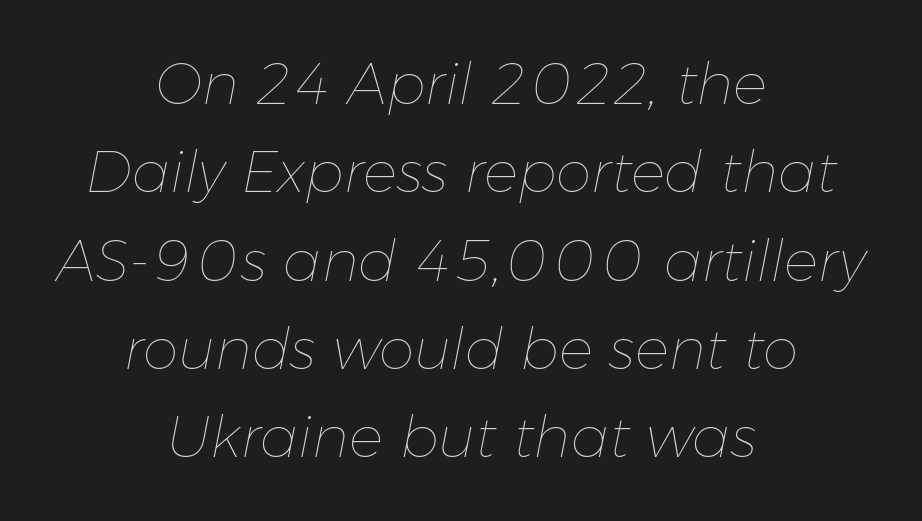
You can tell it's italic because the verticals aren't actually vertical. Think standard paragraph weight, or any step lighter than that. Each word holds together tightly as a unit, with standard inter-letter gaps. The line-height multiplier appears to be the usual default. Any mark beneath the type? The region is blank. Proportional: the letters do not fall into vertical columns.
